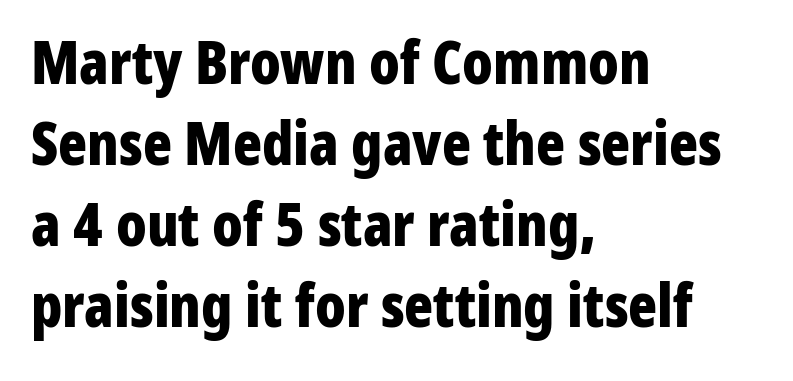
Q: Is the text bold? A: Yes.
Q: Is the text italic (slanted)? A: No, it is upright.
Q: Is the typeface a serif or a sans-serif typeface? A: Sans-serif.
Q: Is the text underlined? A: No.
Q: How is the paragraph aligned? A: Left-aligned.
Q: Is the spacing between letters normal or unusually wide? A: Normal.
Q: Is the spacing between lines tight, normal or loose? A: Normal.
Q: Width (condensed, normal, or wide)? A: Condensed.
Q: Stroke contrast? A: Low.
Q: x-height? A: Medium.
Q: Monospaced? A: No.
